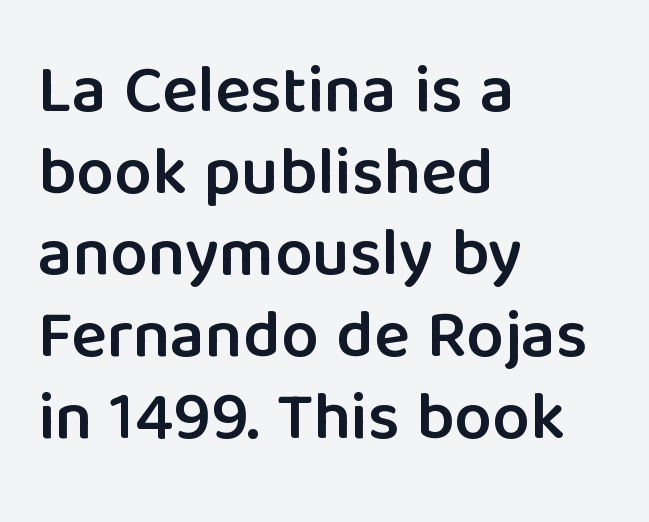
Just letters on the line, the space beneath them empty. Line starts are locked; line ends wander. Spacing verdict: proportional, widths tailored to each character. Stroke terminals: plain, sans-serif. Posture: upright roman.
